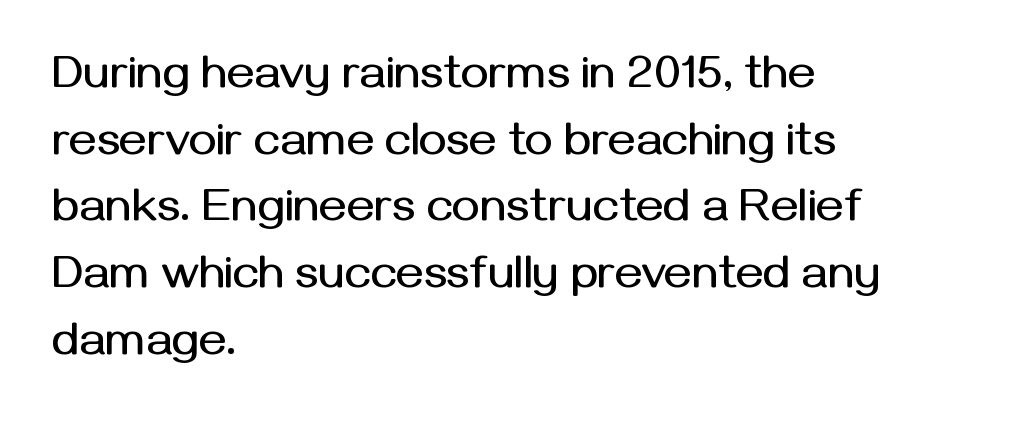
The rendering shows plain stroke endings on the letterforms — a sans-serif design. These lines keep a tight, regular rhythm from letter to letter. Typeset ragged right — the left edge is the straight one. Characters remain perfectly vertical along every line.
